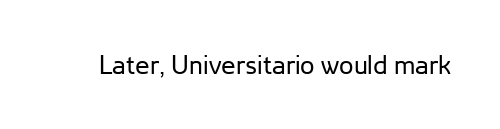
A roman cut, with each character standing at attention. Decoration check: the copy has no underline. The gaps between neighbouring characters are ordinary and unremarkable. Bold? No — there's no thickening of the strokes.
